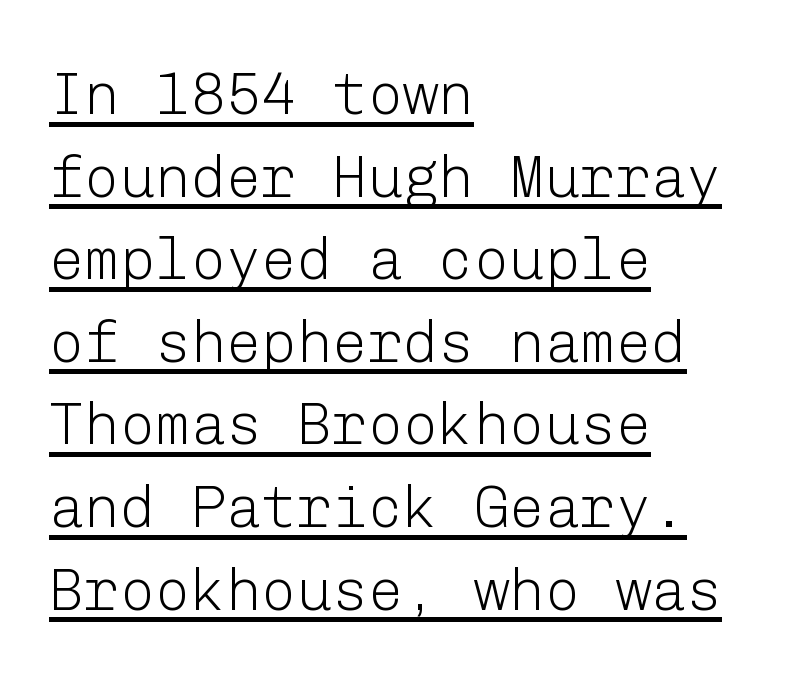
This sample keeps an unexceptional amount of space between lines. Notice how the stems are strictly vertical — no italics here. Here the glyphs are tracked normally, forming tight word shapes. The face used here is a sans, in the tradition of grotesques and geometrics.
